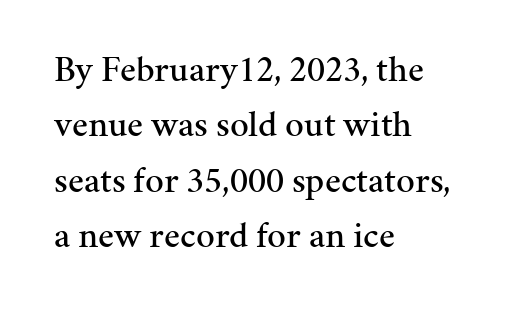
Classification — serif. Is there much room between lines? A standard amount, neither cramped nor airy. Unmarked baselines from the first word to the last. Left-aligned paragraph, ragged on the right. You could call the tracking neutral — neither tight nor loose. The type sits square on the baseline with zero lean.
